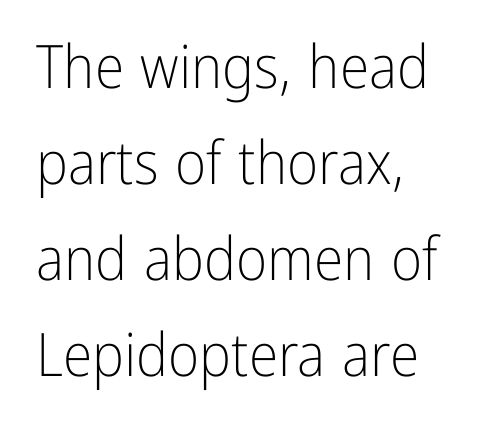
Q: Is the text bold? A: No.
Q: Is the text italic (slanted)? A: No, it is upright.
Q: Is the typeface a serif or a sans-serif typeface? A: Sans-serif.
Q: Is the text underlined? A: No.
Q: How is the paragraph aligned? A: Left-aligned.
Q: Is the spacing between letters normal or unusually wide? A: Normal.
Q: Is the spacing between lines tight, normal or loose? A: Normal.
Q: Width (condensed, normal, or wide)? A: Condensed.
Q: Stroke contrast? A: Low.
Q: x-height? A: Medium.
Q: Monospaced? A: No.
